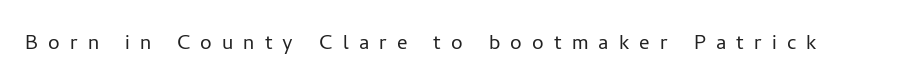
{"italic": "no", "bold": "no", "underline": "no", "letter_spacing": "wide", "letter_spacing_em": 0.39, "glyph_px": 26}
